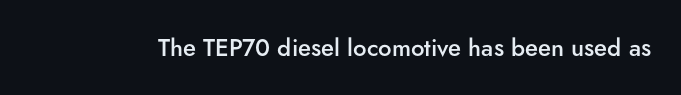
Quick note: underline off. Rendered with straight, roman letterforms. Each word holds together tightly as a unit, with standard inter-letter gaps. Slightly chunky letters — semibold, I'd say, not full bold.
